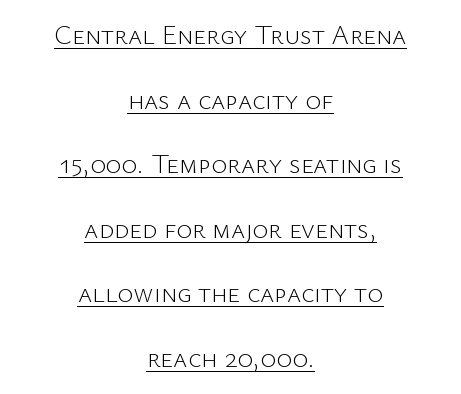
{"italic": "no", "bold": "no", "underline": "yes", "align": "center", "line_spacing": "loose", "line_spacing_ratio": 2.39, "letter_spacing": "normal", "letter_spacing_em": 0.0, "glyph_px": 27}
